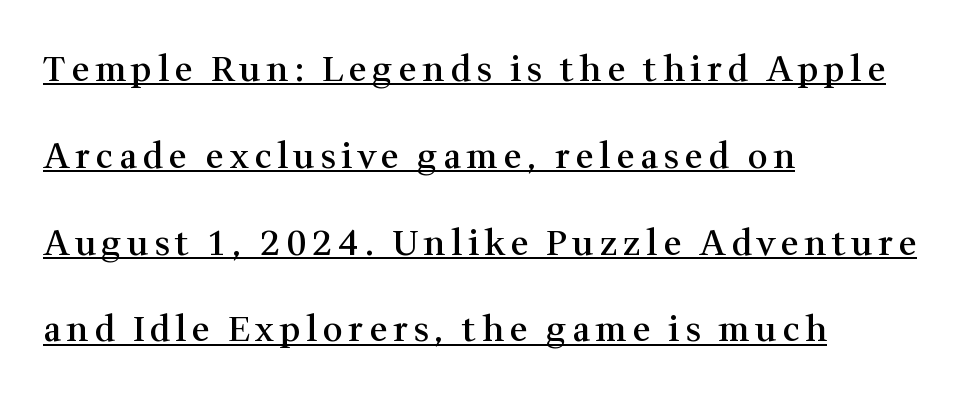
Bold? Not quite — semibold, heavier than regular but stopping short. Successive baselines arrive slowly, with a big drop between each. Decoration check: the copy is underlined. Type style note: has serifs. The type sits square on the baseline with zero lean. Proportional: the letters do not fall into vertical columns.
